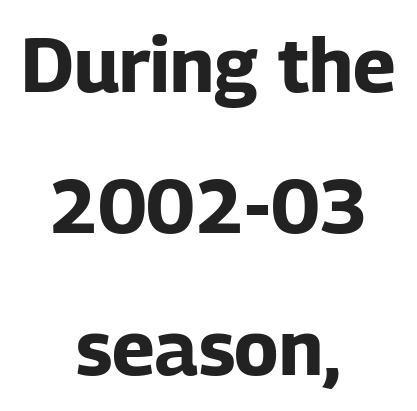
Q: Is the text bold? A: Yes.
Q: Is the text italic (slanted)? A: No, it is upright.
Q: Is the typeface a serif or a sans-serif typeface? A: Sans-serif.
Q: Is the text underlined? A: No.
Q: How is the paragraph aligned? A: Centered.
Q: Is the spacing between letters normal or unusually wide? A: Normal.
Q: Width (condensed, normal, or wide)? A: Normal.
Q: Stroke contrast? A: Low.
Q: x-height? A: Medium.
Q: Monospaced? A: No.
